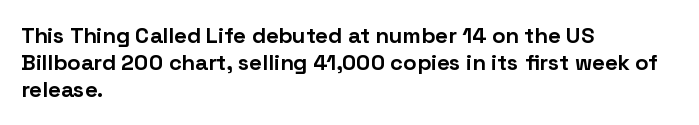
Q: Is the text bold? A: Yes.
Q: Is the text italic (slanted)? A: No, it is upright.
Q: Is the text underlined? A: No.
Q: How is the paragraph aligned? A: Left-aligned.
Q: Is the spacing between letters normal or unusually wide? A: Normal.
